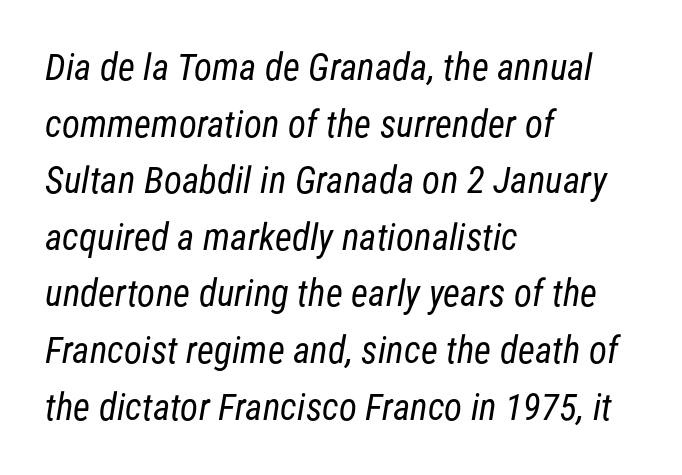
{"serif": "no", "bold": "no", "weight": "regular", "width": "condensed", "stroke_contrast": "low", "x_height": "medium", "monospaced": "no", "underline": "no", "align": "left", "line_spacing": "normal", "line_spacing_ratio": 1.53, "letter_spacing": "normal", "letter_spacing_em": 0.0, "glyph_px": 37}
